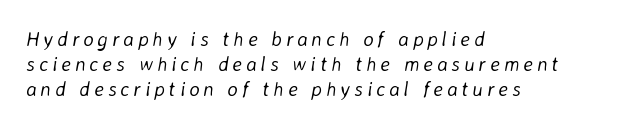
Q: Is the text bold? A: No.
Q: Is the text italic (slanted)? A: Yes, it leans right by about 8 degrees.
Q: Is the text underlined? A: No.
Q: How is the paragraph aligned? A: Left-aligned.
Q: Is the spacing between letters normal or unusually wide? A: Unusually wide.
Q: Is the spacing between lines tight, normal or loose? A: Normal.
